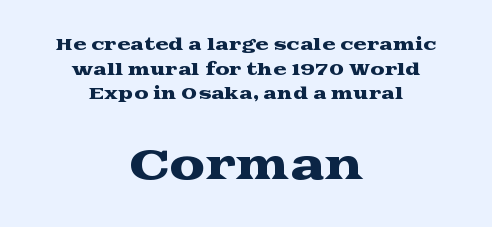
{"serif": "yes", "italic": "no", "width": "wide", "stroke_contrast": "medium", "x_height": "medium", "monospaced": "no", "underline": "no", "align": "center", "line_spacing": "normal", "line_spacing_ratio": 1.54, "letter_spacing": "normal", "letter_spacing_em": 0.0, "larger_block": "second", "size_ratio": 2.5, "glyph_px": 40}
